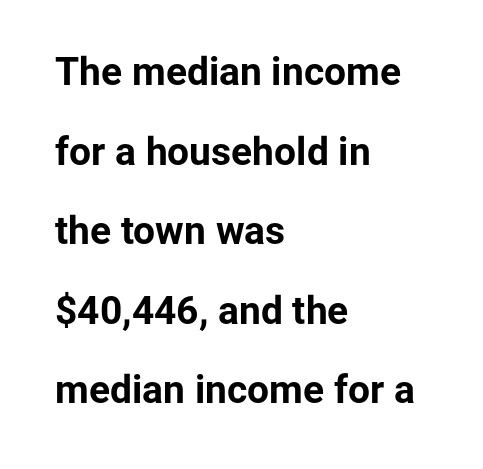
{"serif": "no", "italic": "no", "bold": "yes", "weight": "bold", "width": "normal", "stroke_contrast": "low", "x_height": "medium", "monospaced": "no", "underline": "no", "align": "left", "line_spacing": "loose", "line_spacing_ratio": 2.04, "letter_spacing": "normal", "letter_spacing_em": 0.0, "glyph_px": 39}
